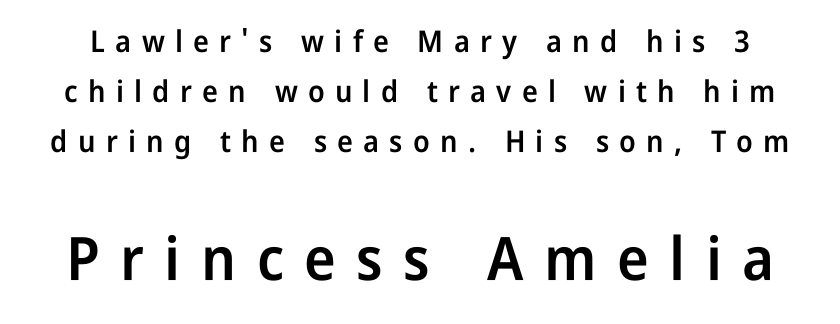
Q: Is the text bold? A: Semi-bold.
Q: Is the text italic (slanted)? A: No, it is upright.
Q: Is the typeface a serif or a sans-serif typeface? A: Sans-serif.
Q: Is the text underlined? A: No.
Q: Is the spacing between letters normal or unusually wide? A: Unusually wide.
Q: Is the spacing between lines tight, normal or loose? A: Normal.
Q: Which block of text is set in a larger size, the first (top) or the second (bottom)? A: The second (bottom) one.
Q: Width (condensed, normal, or wide)? A: Condensed.
Q: Stroke contrast? A: Low.
Q: x-height? A: Medium.
Q: Monospaced? A: No.
